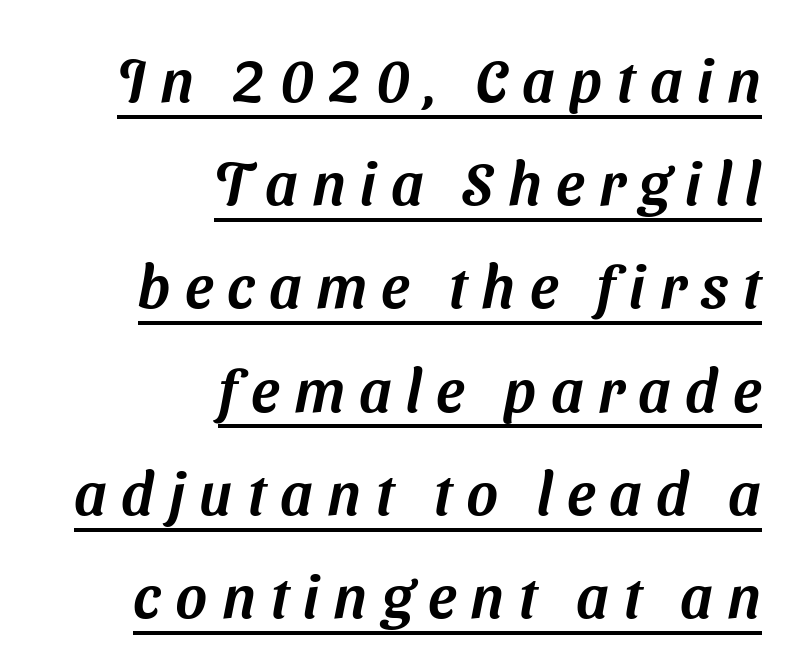
These characters rest on top of a visible drawn line. You can tell from the bare stems that sans-serif type was used. A typesetter would call this heavily tracked-out type. The rendering uses natural spacing where letterforms have individual widths. The lines are quadded right.
